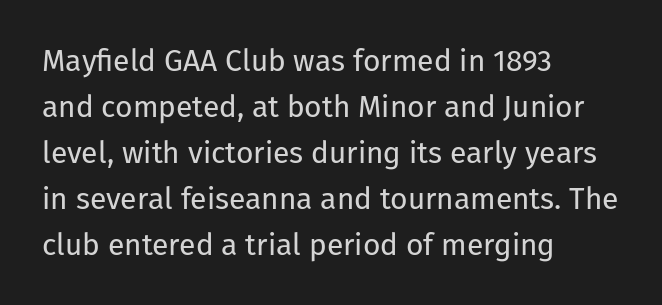
The image shows 30 px regular-weight sans-serif type, upright; set left-aligned, normal line spacing (1.53x), normal letter spacing, not underlined; low stroke contrast and a medium x-height.
